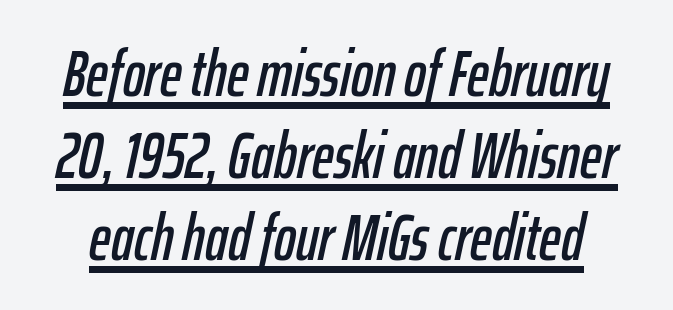
{"italic": "yes", "lean": "right", "slant_degrees": 12, "width": "condensed", "stroke_contrast": "low", "x_height": "medium", "monospaced": "no", "underline": "yes", "line_spacing_ratio": 1.24, "letter_spacing": "normal", "letter_spacing_em": 0.0, "glyph_px": 66}
